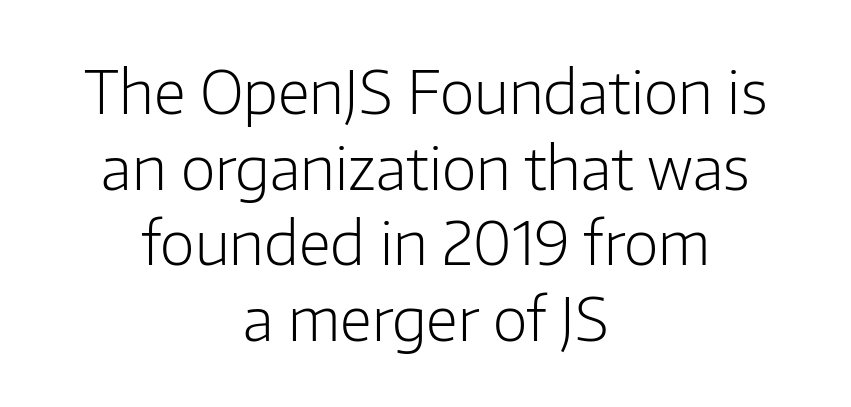
Q: Is the text bold? A: No.
Q: Is the text italic (slanted)? A: No, it is upright.
Q: Is the typeface a serif or a sans-serif typeface? A: Sans-serif.
Q: Is the text underlined? A: No.
Q: How is the paragraph aligned? A: Centered.
Q: Is the spacing between letters normal or unusually wide? A: Normal.
Q: Is the spacing between lines tight, normal or loose? A: Normal.
Q: Width (condensed, normal, or wide)? A: Normal.
Q: Stroke contrast? A: Low.
Q: x-height? A: Medium.
Q: Monospaced? A: No.
